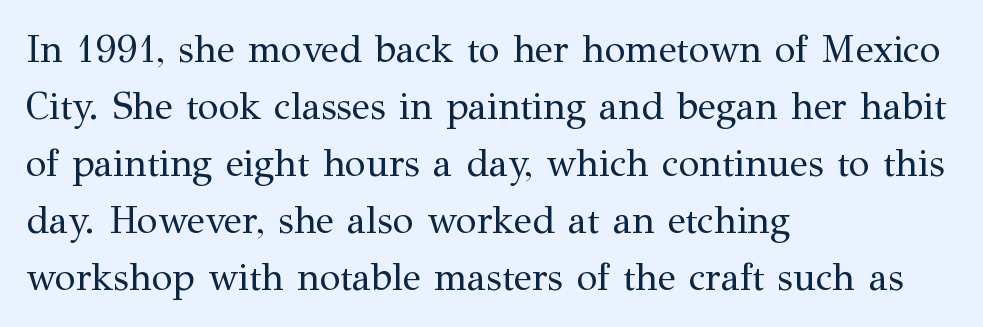
The image shows 38 px regular-weight serif type, upright; set left-aligned, normal line spacing (1.5x), normal letter spacing, not underlined; medium stroke contrast and a medium x-height.
